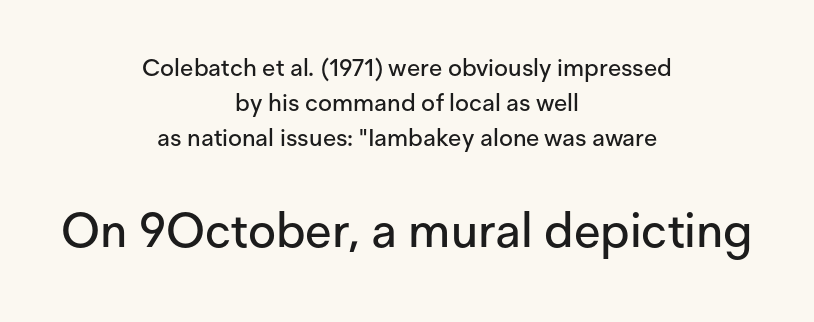
Q: Is the text italic (slanted)? A: No, it is upright.
Q: Is the typeface a serif or a sans-serif typeface? A: Sans-serif.
Q: Is the text underlined? A: No.
Q: How is the paragraph aligned? A: Centered.
Q: Is the spacing between letters normal or unusually wide? A: Normal.
Q: Is the spacing between lines tight, normal or loose? A: Normal.
Q: Which block of text is set in a larger size, the first (top) or the second (bottom)? A: The second (bottom) one.
Q: Width (condensed, normal, or wide)? A: Normal.
Q: Stroke contrast? A: Low.
Q: x-height? A: Medium.
Q: Monospaced? A: No.
